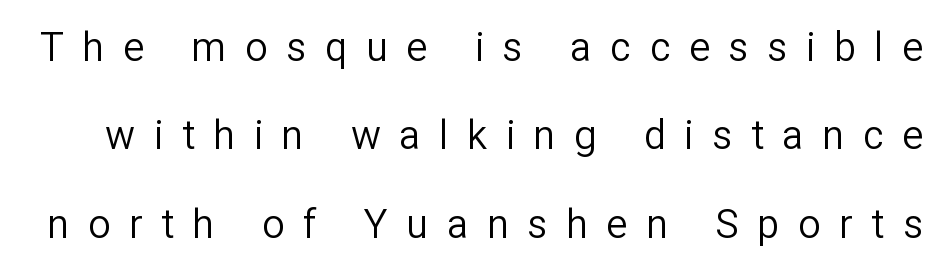
{"serif": "no", "italic": "no", "bold": "no", "weight": "regular", "width": "normal", "stroke_contrast": "low", "x_height": "medium", "monospaced": "no", "underline": "no", "line_spacing": "loose", "line_spacing_ratio": 2.21, "letter_spacing": "wide", "letter_spacing_em": 0.46, "glyph_px": 40}
